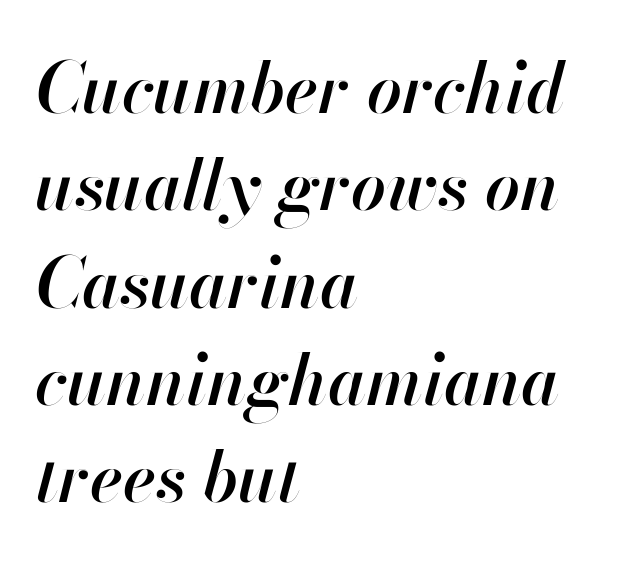
The image shows 69 px semibold type, italic (leaning right); set left-aligned, normal line spacing (1.41x), normal letter spacing, not underlined; high stroke contrast and a small x-height.
